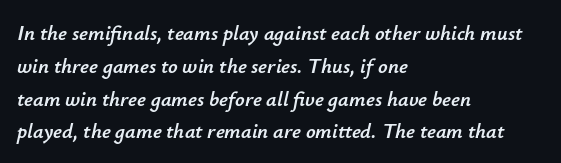
Q: Is the text italic (slanted)? A: Yes, it leans right by about 12 degrees.
Q: Is the text underlined? A: No.
Q: How is the paragraph aligned? A: Left-aligned.
Q: Is the spacing between letters normal or unusually wide? A: Normal.
Q: Is the spacing between lines tight, normal or loose? A: Normal.
